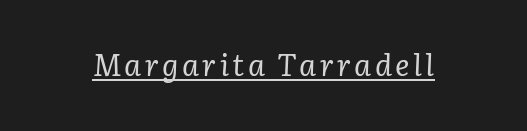
The letterforms sit at book weight or below. These lines are rendered in a variable-pitch font. Notice how the stems are inclined rather than vertical — that's the hallmark of italics. The lettering is marked with a stroke running underneath it. To sum up the face: it has serifs.
